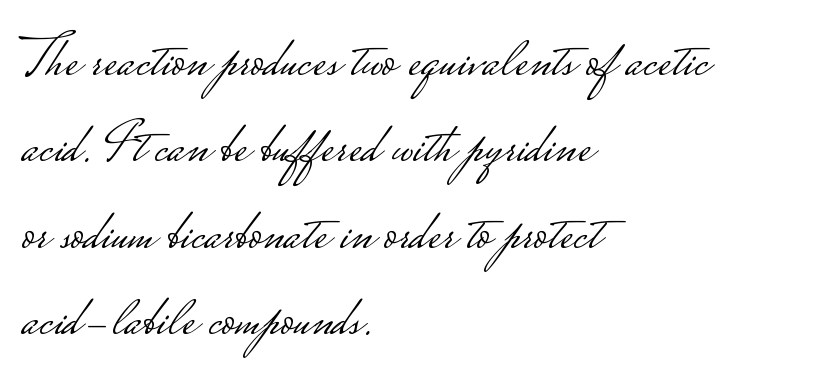
What kind of face is this? One without serifs — a sans. You could not count columns in this text — the font is proportionally spaced. In terms of leading, this rendering sits right in the middle. If you drew a ruler down the left edge, every line would touch it.
